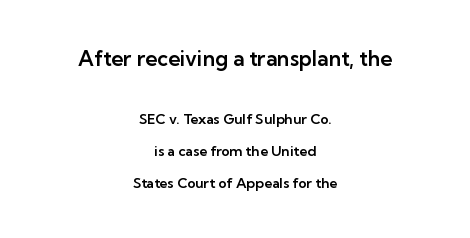
Q: Is the text italic (slanted)? A: No, it is upright.
Q: Is the text underlined? A: No.
Q: How is the paragraph aligned? A: Centered.
Q: Is the spacing between letters normal or unusually wide? A: Normal.
Q: Is the spacing between lines tight, normal or loose? A: Loose.
Q: Which block of text is set in a larger size, the first (top) or the second (bottom)? A: The first (top) one.
